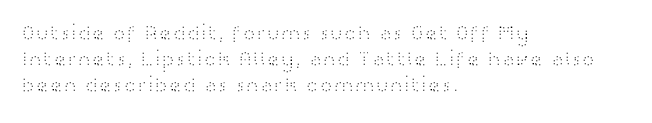
{"italic": "no", "bold": "no", "underline": "no", "align": "left", "line_spacing_ratio": 1.24, "letter_spacing": "normal", "letter_spacing_em": 0.0, "glyph_px": 21}
